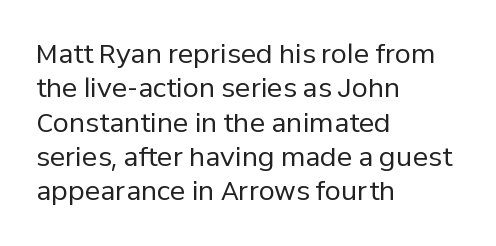
Leftover space on each line is placed entirely after the last word. Notice how the stems are strictly vertical — no italics here. The rendering uses a moderate line-height, typical for paragraphs. Underlining? Definitely not there. A light-to-regular cut is what we see here.
